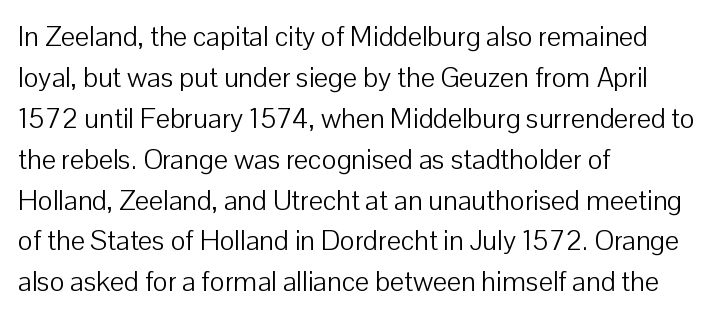
The image shows 28 px light sans-serif type, upright; set left-aligned, normal line spacing (1.46x), normal letter spacing, not underlined; low stroke contrast and a medium x-height.
